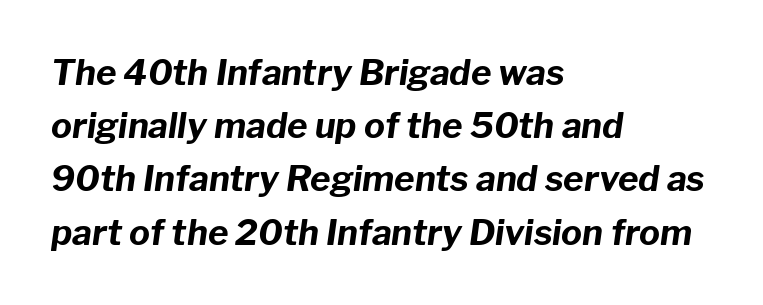
Q: Is the text bold? A: Yes.
Q: Is the text italic (slanted)? A: Yes, it leans right by about 8 degrees.
Q: Is the text underlined? A: No.
Q: How is the paragraph aligned? A: Left-aligned.
Q: Is the spacing between letters normal or unusually wide? A: Normal.
Q: Is the spacing between lines tight, normal or loose? A: Normal.
Q: Width (condensed, normal, or wide)? A: Normal.
Q: Stroke contrast? A: Low.
Q: x-height? A: Medium.
Q: Monospaced? A: No.
